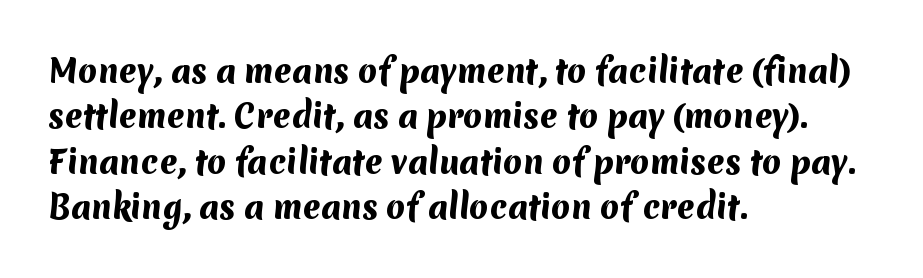
Looks like regular typesetting: each glyph gets only the width it needs. Weight check: bold — yes, fully. Tracking value appears to be zero — textbook default spacing. The passage is arranged the way most books set body copy — flush left.
